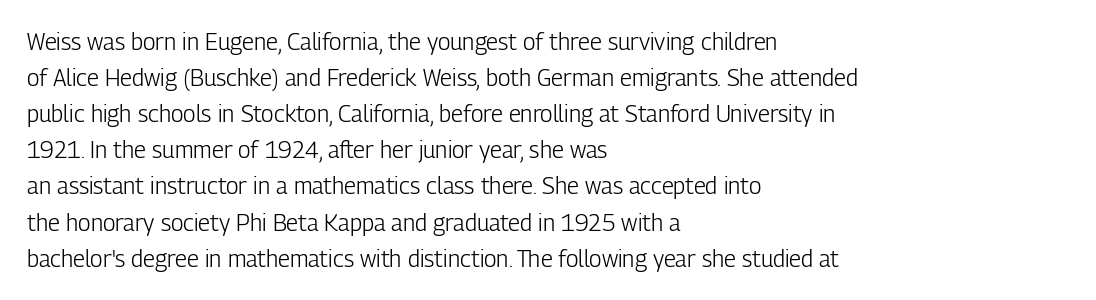
{"italic": "no", "bold": "no", "underline": "no", "align": "left", "line_spacing": "normal", "line_spacing_ratio": 1.57, "letter_spacing": "normal", "letter_spacing_em": 0.0, "glyph_px": 23}
